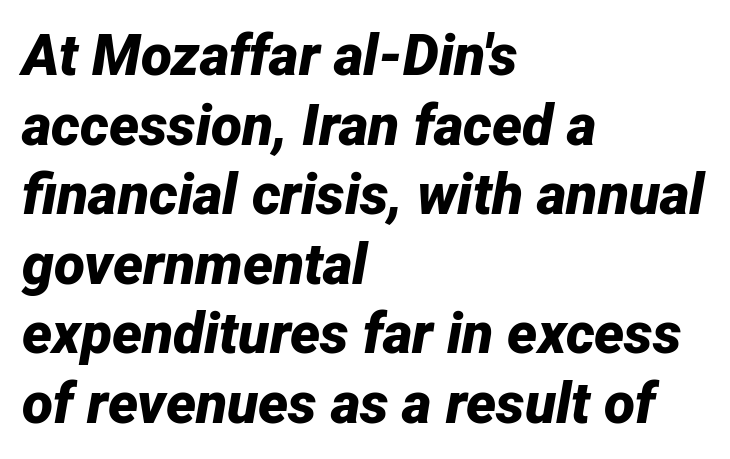
These lines are rendered in a variable-pitch font. Observe the lean: these are italic letterforms. The letters sit at their default tracking, neither squeezed nor spread. Decoration check: the copy has no underline.
